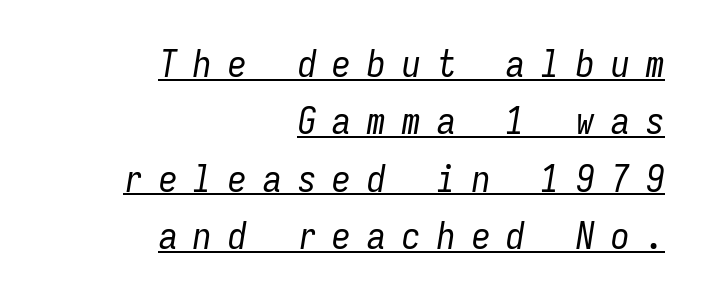
{"italic": "yes", "lean": "right", "slant_degrees": 9, "bold": "no", "weight": "regular", "width": "condensed", "stroke_contrast": "low", "x_height": "medium", "monospaced": "yes", "underline": "yes", "align": "right", "line_spacing": "normal", "line_spacing_ratio": 1.55, "letter_spacing": "wide", "letter_spacing_em": 0.44, "glyph_px": 37}
